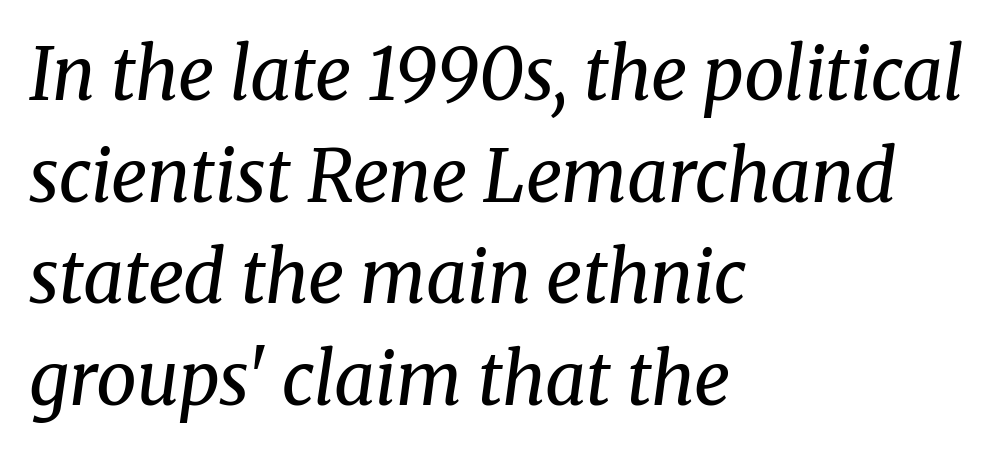
The image shows 72 px regular-weight serif type, italic (leaning right); set left-aligned, normal line spacing (1.41x), normal letter spacing, not underlined; medium stroke contrast and a medium x-height.
